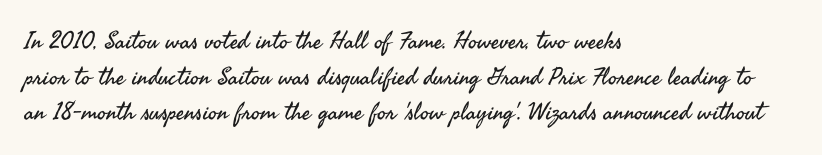
The image shows 24 px text type; set left-aligned, normal line spacing (1.48x), normal letter spacing, not underlined.
